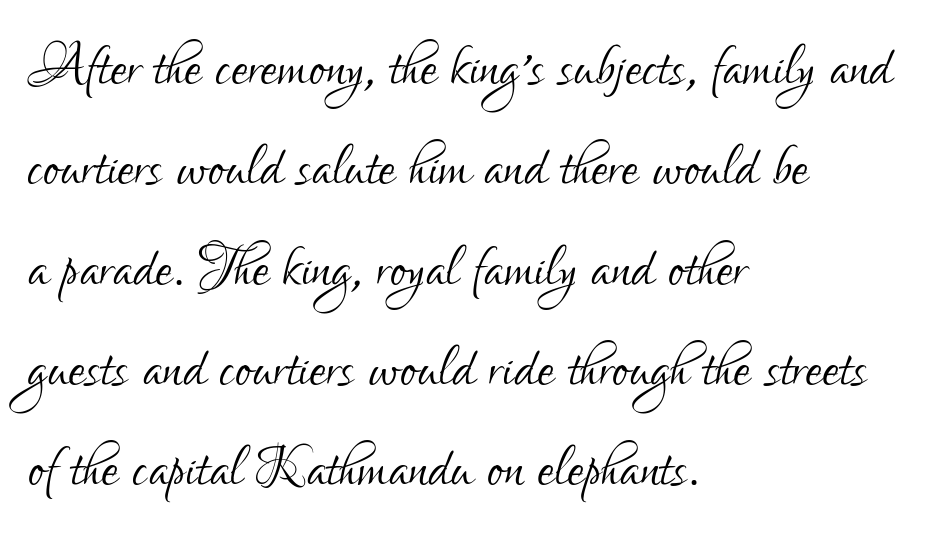
The image shows 76 px light, condensed sans-serif type; set left-aligned, normal line spacing (1.32x), normal letter spacing, not underlined; low stroke contrast and a small x-height.
